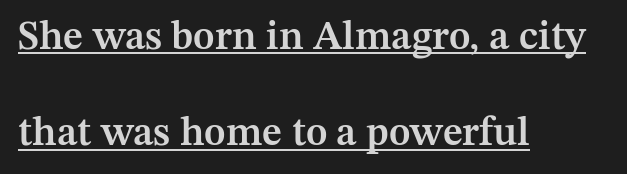
Q: Is the text bold? A: Semi-bold.
Q: Is the text italic (slanted)? A: No, it is upright.
Q: Is the typeface a serif or a sans-serif typeface? A: Serif.
Q: Is the text underlined? A: Yes.
Q: How is the paragraph aligned? A: Left-aligned.
Q: Is the spacing between letters normal or unusually wide? A: Normal.
Q: Is the spacing between lines tight, normal or loose? A: Loose.
Q: Width (condensed, normal, or wide)? A: Normal.
Q: Stroke contrast? A: Medium.
Q: x-height? A: Medium.
Q: Monospaced? A: No.
